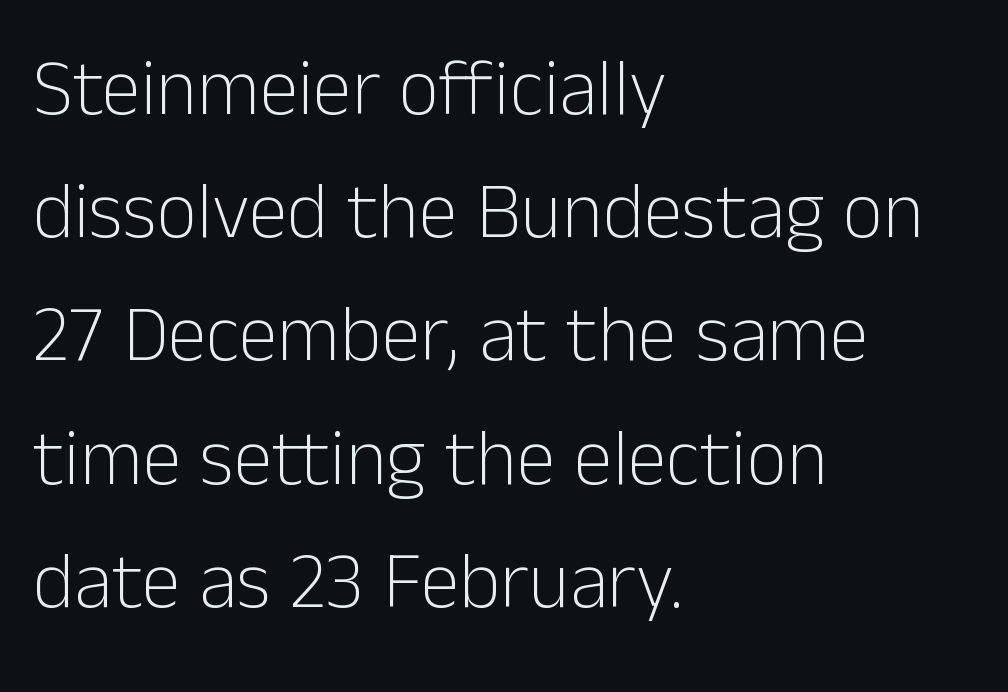
The image shows 79 px light sans-serif type, upright; set left-aligned, normal line spacing (1.56x), normal letter spacing, not underlined; low stroke contrast and a medium x-height.
